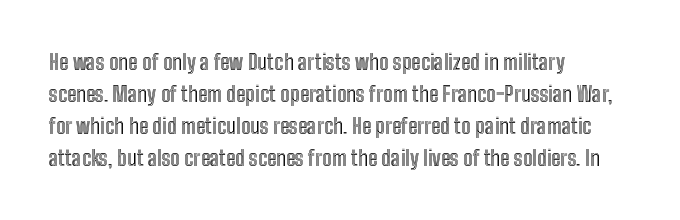
Q: Is the text italic (slanted)? A: No, it is upright.
Q: Is the text underlined? A: No.
Q: How is the paragraph aligned? A: Left-aligned.
Q: Is the spacing between letters normal or unusually wide? A: Normal.
Q: Is the spacing between lines tight, normal or loose? A: Normal.
